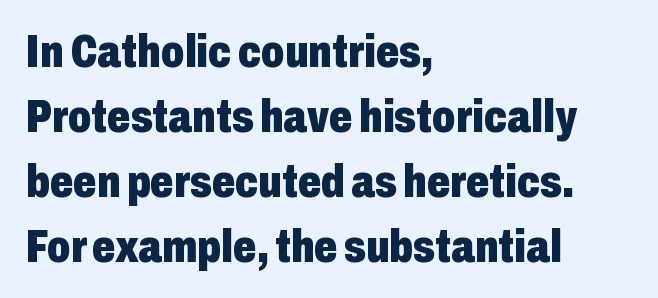
Q: Is the text bold? A: Yes.
Q: Is the text italic (slanted)? A: No, it is upright.
Q: Is the typeface a serif or a sans-serif typeface? A: Sans-serif.
Q: Is the text underlined? A: No.
Q: How is the paragraph aligned? A: Left-aligned.
Q: Is the spacing between letters normal or unusually wide? A: Normal.
Q: Is the spacing between lines tight, normal or loose? A: Normal.
Q: Width (condensed, normal, or wide)? A: Condensed.
Q: Stroke contrast? A: Low.
Q: x-height? A: Medium.
Q: Monospaced? A: No.
